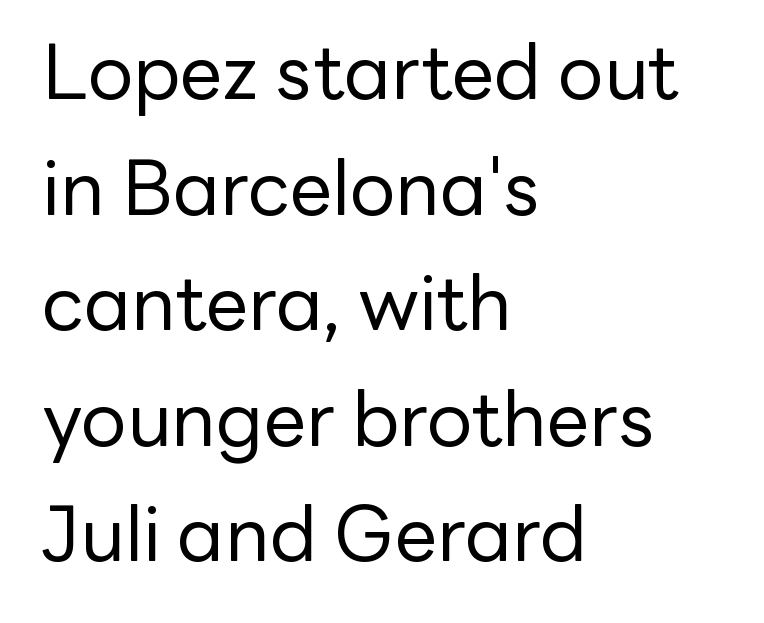
{"serif": "no", "italic": "no", "bold": "no", "weight": "regular", "width": "normal", "stroke_contrast": "low", "x_height": "medium", "monospaced": "no", "underline": "no", "align": "left", "line_spacing": "normal", "line_spacing_ratio": 1.52, "letter_spacing": "normal", "letter_spacing_em": 0.0, "glyph_px": 76}
